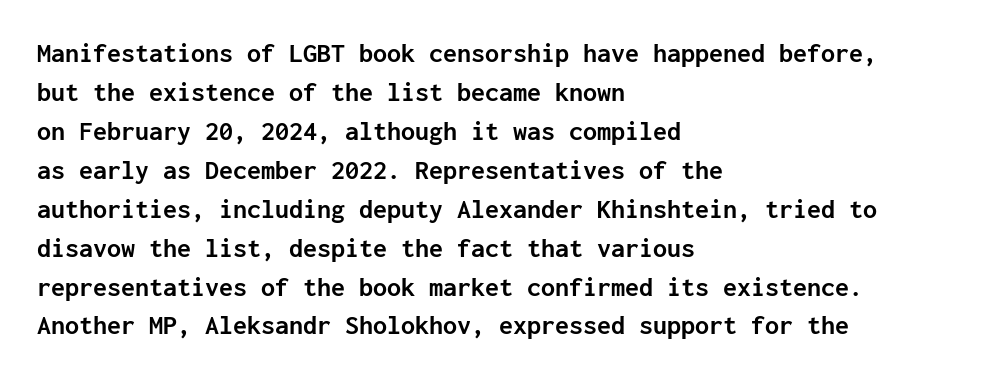
The image shows 28 px semibold sans-serif type, upright, monospaced; set left-aligned, normal line spacing (1.39x), normal letter spacing, not underlined; low stroke contrast and a medium x-height.
